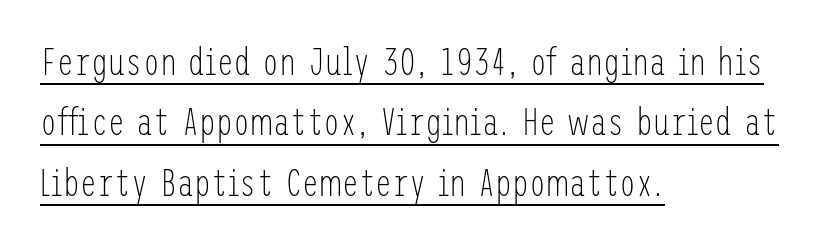
{"serif": "no", "italic": "no", "bold": "no", "weight": "light", "width": "condensed", "stroke_contrast": "low", "x_height": "medium", "underline": "yes", "align": "left", "line_spacing": "normal", "line_spacing_ratio": 1.59, "letter_spacing": "normal", "letter_spacing_em": 0.0, "glyph_px": 38}
